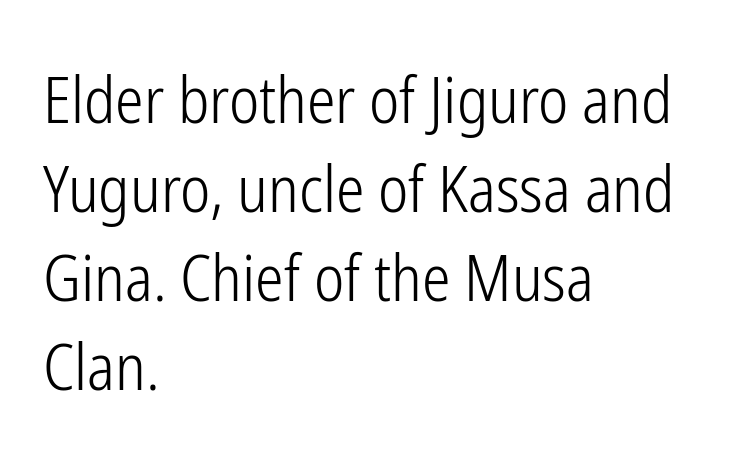
Caption: multi-line text, flush left, ragged right. The strokes are not fattened; the text isn't bold. Observe the ordinary spacing: letters are neighbours, not strangers. Varying glyph widths throughout — classic text-font behaviour. Normally led — the rows are evenly, conventionally spaced.
